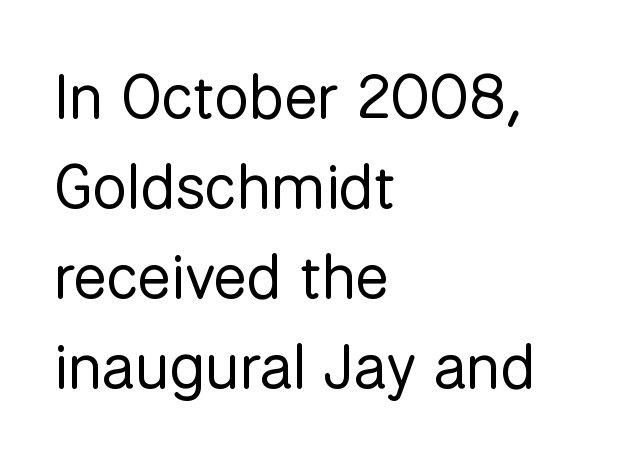
The image shows 62 px regular-weight sans-serif type, upright; set left-aligned, normal line spacing (1.45x), normal letter spacing, not underlined; low stroke contrast and a medium x-height.
